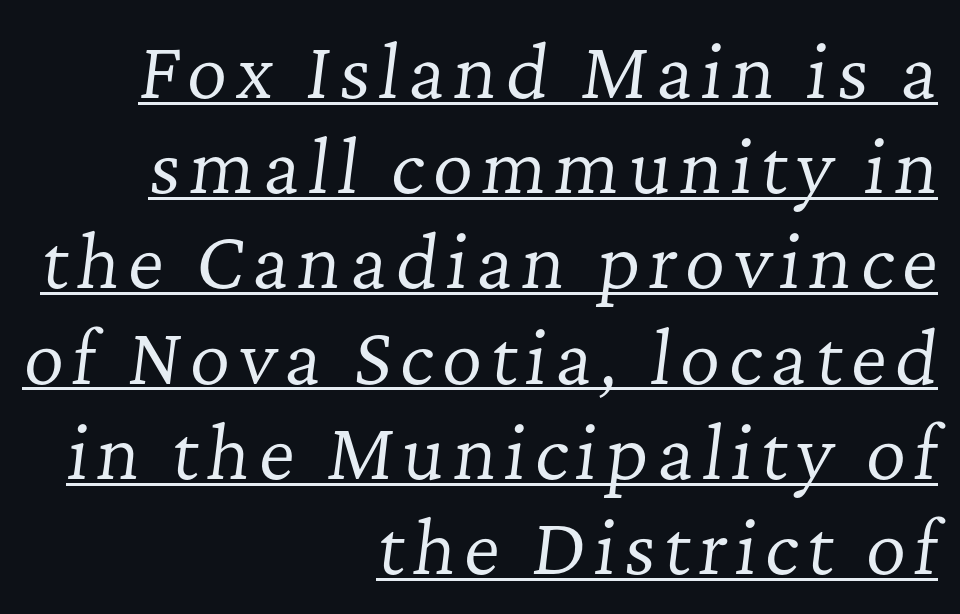
The cut favours lightness, reaching ordinary text weight at its darkest. Is this a sans? No — the strokes have serifs. The passage is arranged like a letterhead date or caption credit — flush right. Think of a printed novel: that variable character pitch is what you see here. These characters rest on top of a visible drawn line. The axis of the letterforms is tilted away from vertical.
